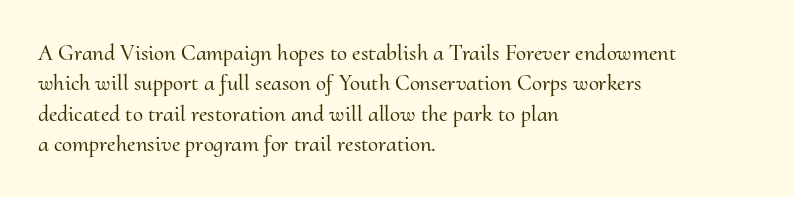
Q: Is the text italic (slanted)? A: No, it is upright.
Q: Is the text underlined? A: No.
Q: How is the paragraph aligned? A: Left-aligned.
Q: Is the spacing between letters normal or unusually wide? A: Normal.
Q: Is the spacing between lines tight, normal or loose? A: Normal.
